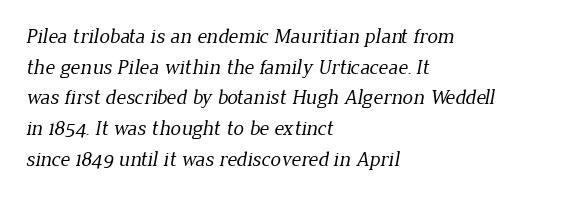
Q: Is the text bold? A: No.
Q: Is the text underlined? A: No.
Q: How is the paragraph aligned? A: Left-aligned.
Q: Is the spacing between letters normal or unusually wide? A: Normal.
Q: Is the spacing between lines tight, normal or loose? A: Normal.
